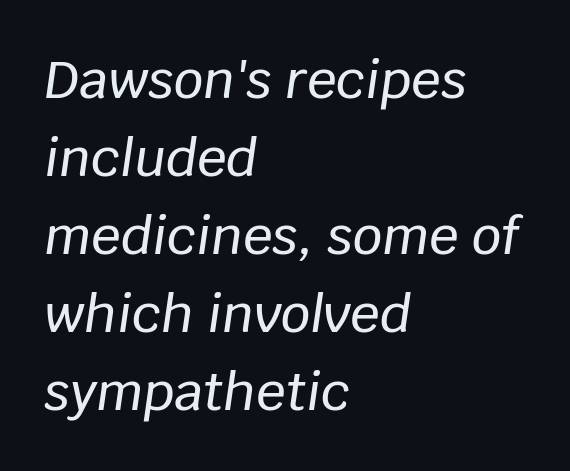
The image shows 52 px text type, italic (leaning right); set left-aligned, normal line spacing (1.5x), normal letter spacing, not underlined; low stroke contrast and a large x-height.
